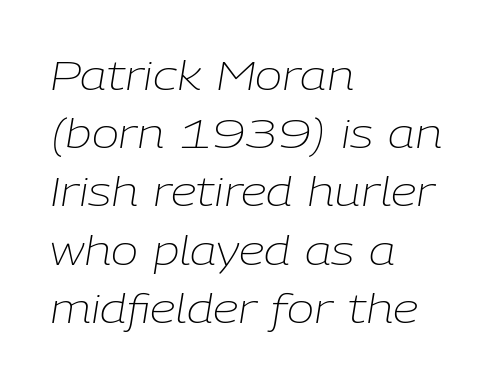
The image shows 41 px light type, italic (leaning right); set left-aligned, normal line spacing (1.42x), normal letter spacing, not underlined; low stroke contrast and a medium x-height.
